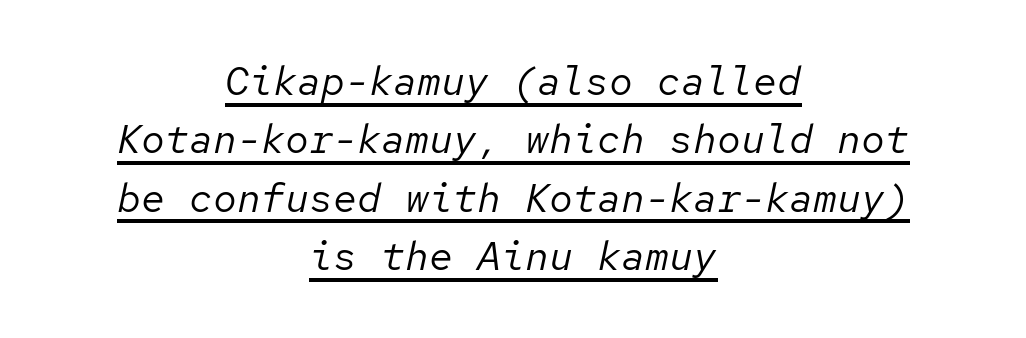
Q: Is the text bold? A: No.
Q: Is the text italic (slanted)? A: Yes, it leans right by about 12 degrees.
Q: Is the text underlined? A: Yes.
Q: How is the paragraph aligned? A: Centered.
Q: Is the spacing between letters normal or unusually wide? A: Normal.
Q: Is the spacing between lines tight, normal or loose? A: Normal.
Q: Width (condensed, normal, or wide)? A: Normal.
Q: Stroke contrast? A: Low.
Q: x-height? A: Medium.
Q: Monospaced? A: Yes.
